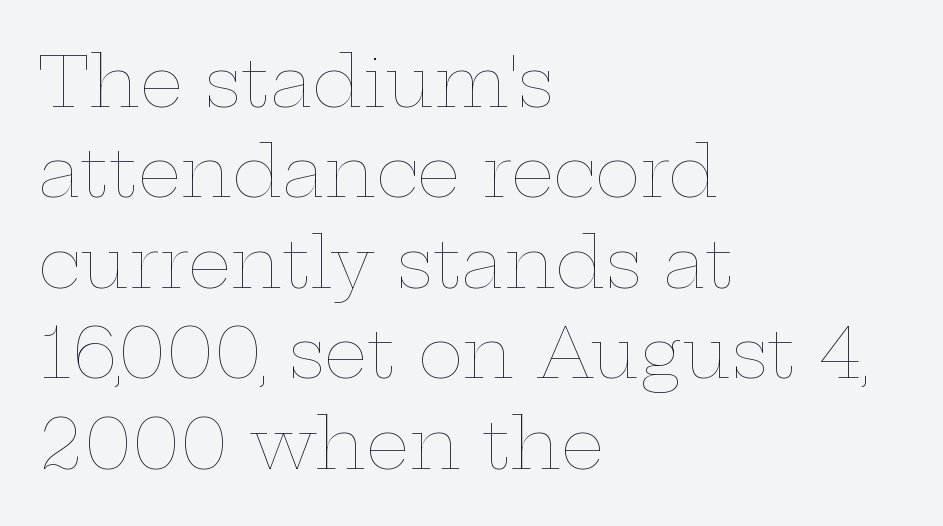
Q: Is the text bold? A: No.
Q: Is the text italic (slanted)? A: No, it is upright.
Q: Is the text underlined? A: No.
Q: How is the paragraph aligned? A: Left-aligned.
Q: Is the spacing between letters normal or unusually wide? A: Normal.
Q: Is the spacing between lines tight, normal or loose? A: Normal.
Q: Width (condensed, normal, or wide)? A: Wide.
Q: Stroke contrast? A: Low.
Q: x-height? A: Medium.
Q: Monospaced? A: No.
